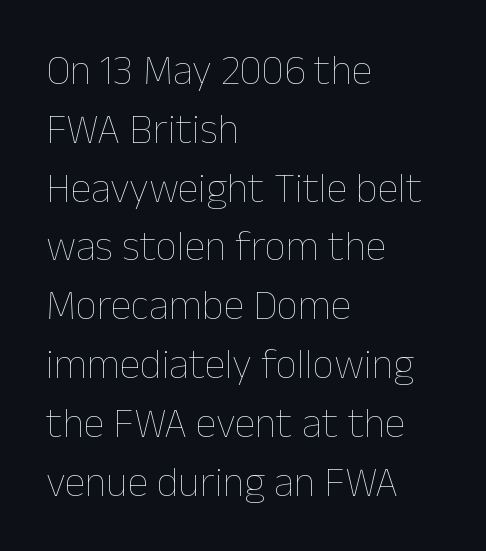
Q: Is the text bold? A: No.
Q: Is the text italic (slanted)? A: No, it is upright.
Q: Is the text underlined? A: No.
Q: How is the paragraph aligned? A: Left-aligned.
Q: Is the spacing between letters normal or unusually wide? A: Normal.
Q: Is the spacing between lines tight, normal or loose? A: Normal.
Q: Width (condensed, normal, or wide)? A: Normal.
Q: Stroke contrast? A: Low.
Q: x-height? A: Medium.
Q: Monospaced? A: No.
